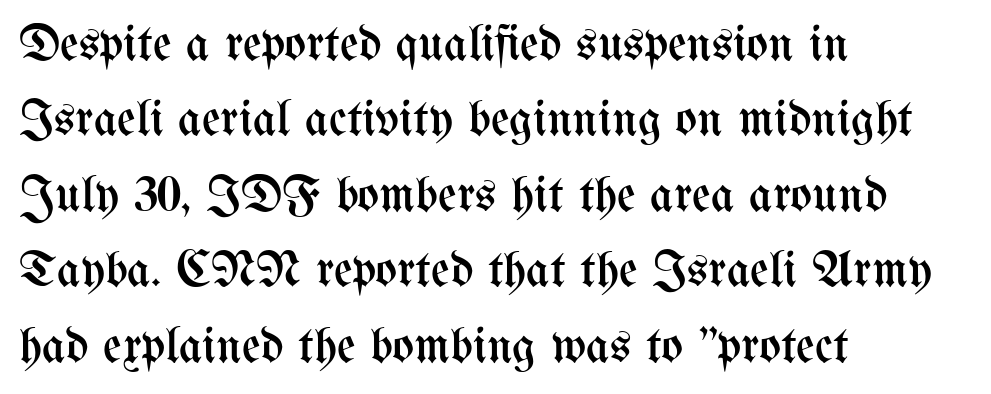
Q: Is the text bold? A: No.
Q: Is the text italic (slanted)? A: No, it is upright.
Q: Is the text underlined? A: No.
Q: How is the paragraph aligned? A: Left-aligned.
Q: Is the spacing between letters normal or unusually wide? A: Normal.
Q: Is the spacing between lines tight, normal or loose? A: Normal.
Q: Width (condensed, normal, or wide)? A: Condensed.
Q: Stroke contrast? A: Medium.
Q: x-height? A: Medium.
Q: Monospaced? A: No.
